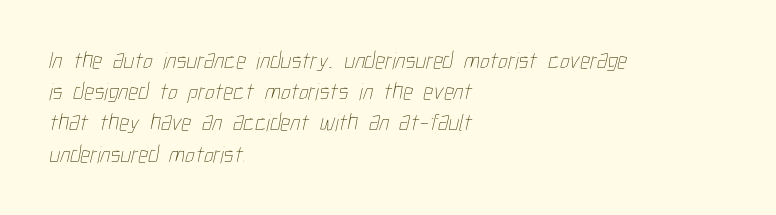
{"bold": "no", "underline": "no", "align": "left", "line_spacing": "normal", "line_spacing_ratio": 1.3, "letter_spacing": "normal", "letter_spacing_em": 0.0, "glyph_px": 24}
